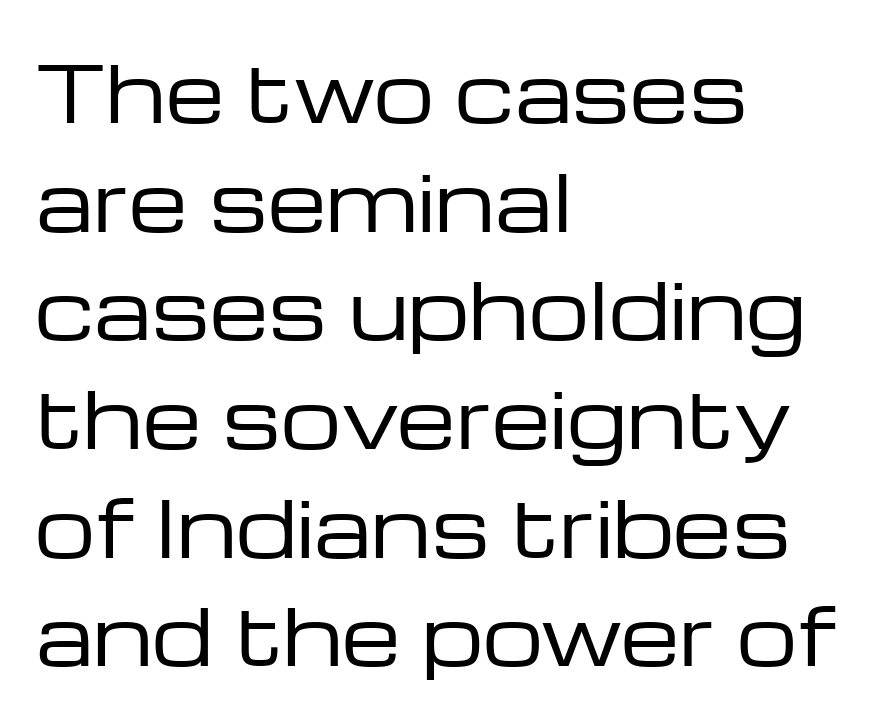
The specimen reads as upright at a glance. Leading matches the norm, producing a regular column. The letterforms sit at book weight or below. Does the copy run flush right? No — it runs flush left.
